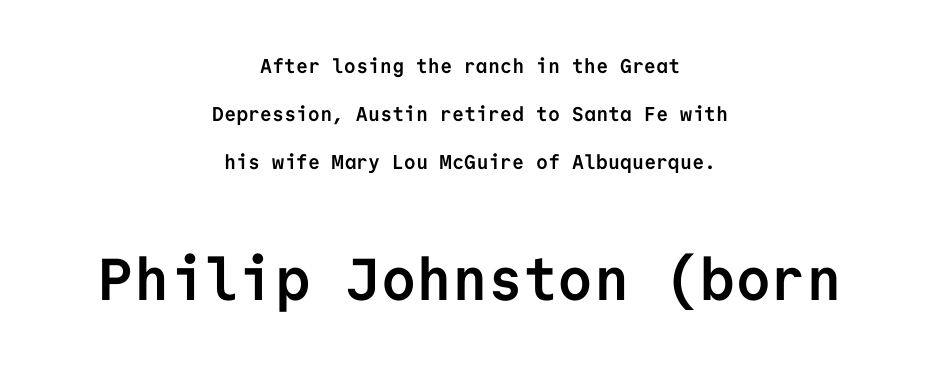
Stroke terminals: plain, sans-serif. The strokes are fattened all the way to bold. The lines are spread far apart with generous leading. You get the small type first, then a jump to larger type. The rendering uses typewriter-style spacing with identical character cells. In terms of letterspacing, this is plain default setting.
